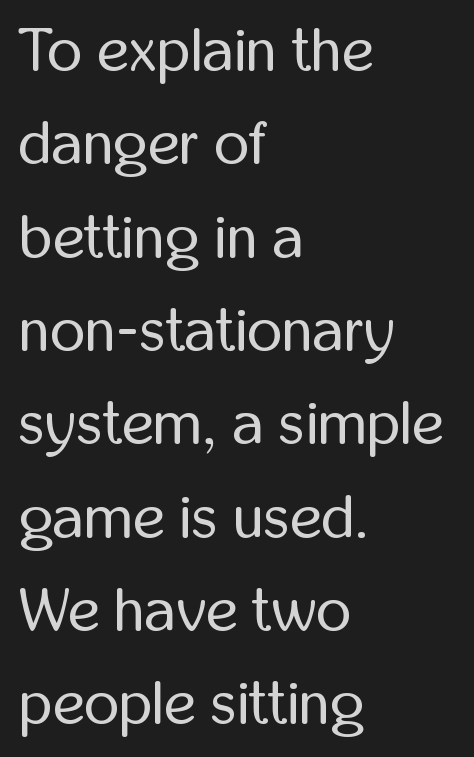
Q: Is the text bold? A: No.
Q: Is the text italic (slanted)? A: No, it is upright.
Q: Is the typeface a serif or a sans-serif typeface? A: Sans-serif.
Q: Is the text underlined? A: No.
Q: How is the paragraph aligned? A: Left-aligned.
Q: Is the spacing between letters normal or unusually wide? A: Normal.
Q: Is the spacing between lines tight, normal or loose? A: Normal.
Q: Width (condensed, normal, or wide)? A: Condensed.
Q: Stroke contrast? A: Low.
Q: x-height? A: Medium.
Q: Monospaced? A: No.
